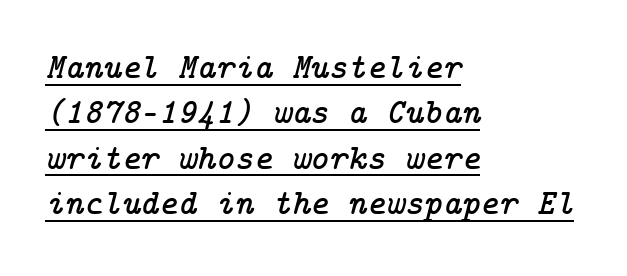
Q: Is the text italic (slanted)? A: Yes, it leans right by about 14 degrees.
Q: Is the typeface a serif or a sans-serif typeface? A: Serif.
Q: Is the text underlined? A: Yes.
Q: How is the paragraph aligned? A: Left-aligned.
Q: Is the spacing between letters normal or unusually wide? A: Normal.
Q: Is the spacing between lines tight, normal or loose? A: Normal.
Q: Width (condensed, normal, or wide)? A: Normal.
Q: Stroke contrast? A: Low.
Q: x-height? A: Medium.
